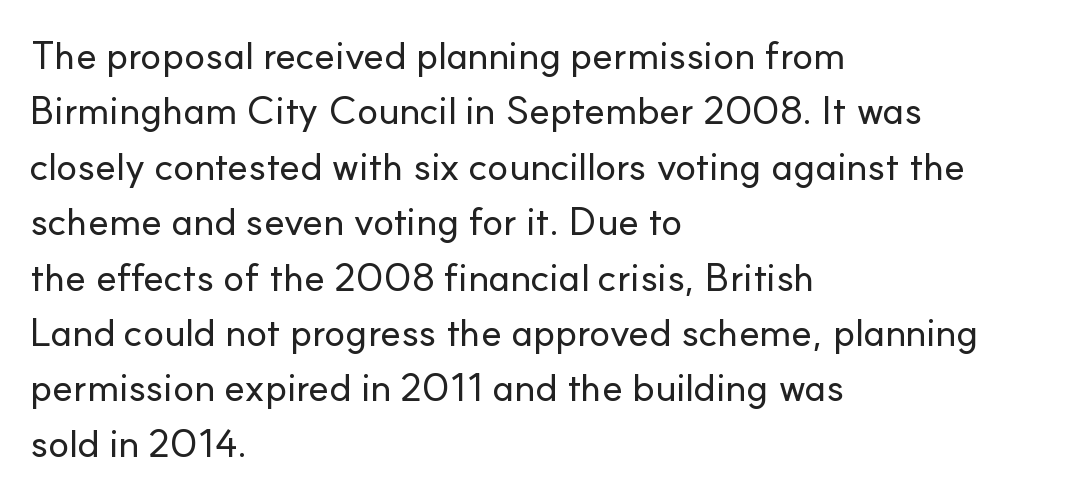
Q: Is the text italic (slanted)? A: No, it is upright.
Q: Is the typeface a serif or a sans-serif typeface? A: Sans-serif.
Q: Is the text underlined? A: No.
Q: How is the paragraph aligned? A: Left-aligned.
Q: Is the spacing between letters normal or unusually wide? A: Normal.
Q: Is the spacing between lines tight, normal or loose? A: Normal.
Q: Width (condensed, normal, or wide)? A: Normal.
Q: Stroke contrast? A: Low.
Q: x-height? A: Small.
Q: Monospaced? A: No.
